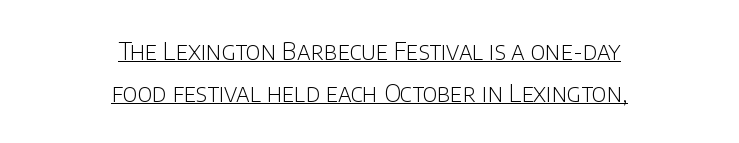
The image shows 24 px text type, upright; set centered, line spacing 1.75x, normal letter spacing, underlined.
